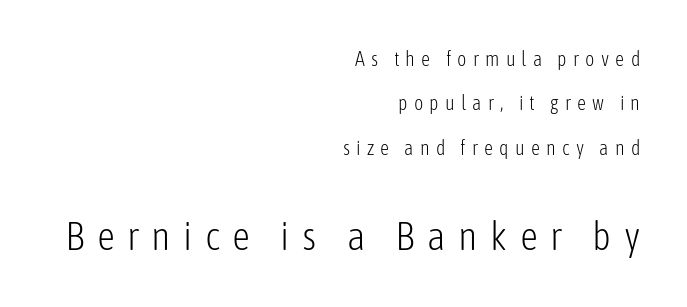
The emphasis by scale lands on block number two, below. What stands out about the letter spacing? Its width — letters are far apart. Is the block centered? No — it sits flush against the right margin. Honestly, the rows look like they've been pulled way apart. This sample uses an upright cut, with every glyph sitting square on the baseline.
